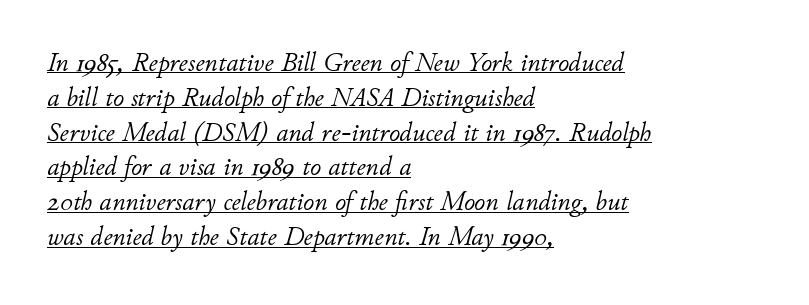
Q: Is the text bold? A: No.
Q: Is the text italic (slanted)? A: Yes, it leans right by about 11 degrees.
Q: Is the text underlined? A: Yes.
Q: How is the paragraph aligned? A: Left-aligned.
Q: Is the spacing between letters normal or unusually wide? A: Normal.
Q: Is the spacing between lines tight, normal or loose? A: Normal.
